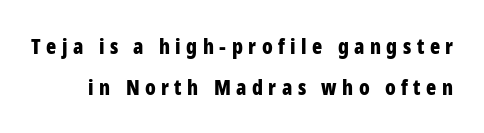
Q: Is the text bold? A: Yes.
Q: Is the text italic (slanted)? A: No, it is upright.
Q: Is the text underlined? A: No.
Q: Is the spacing between letters normal or unusually wide? A: Unusually wide.
Q: Is the spacing between lines tight, normal or loose? A: Loose.
